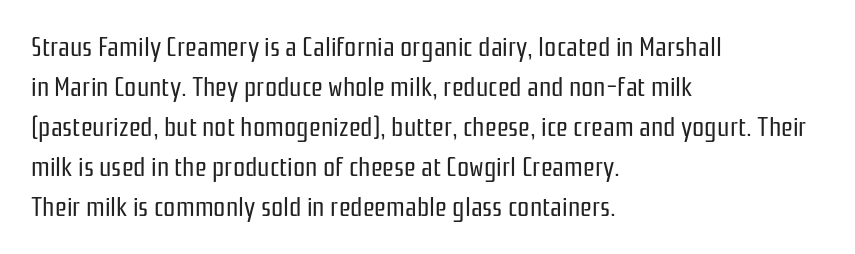
{"italic": "no", "bold": "no", "underline": "no", "align": "left", "line_spacing": "normal", "line_spacing_ratio": 1.48, "letter_spacing": "normal", "letter_spacing_em": 0.0, "glyph_px": 27}
